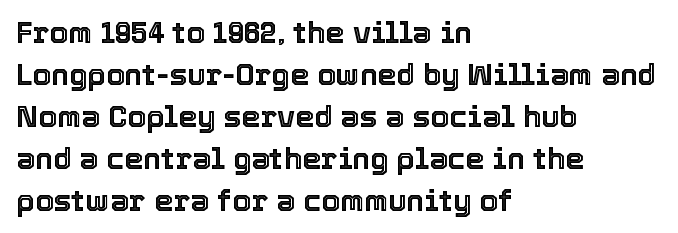
Q: Is the text italic (slanted)? A: No, it is upright.
Q: Is the text underlined? A: No.
Q: How is the paragraph aligned? A: Left-aligned.
Q: Is the spacing between letters normal or unusually wide? A: Normal.
Q: Is the spacing between lines tight, normal or loose? A: Normal.
Q: Width (condensed, normal, or wide)? A: Normal.
Q: x-height? A: Medium.
Q: Monospaced? A: No.
